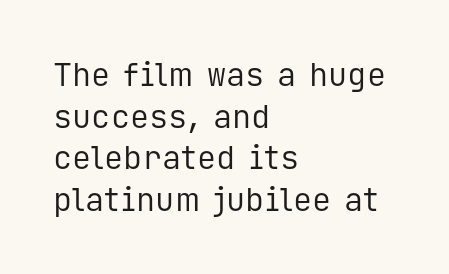
The image shows 32 px regular-weight sans-serif type, upright, monospaced; set left-aligned, normal line spacing (1.3x), normal letter spacing, not underlined; low stroke contrast and a medium x-height.
